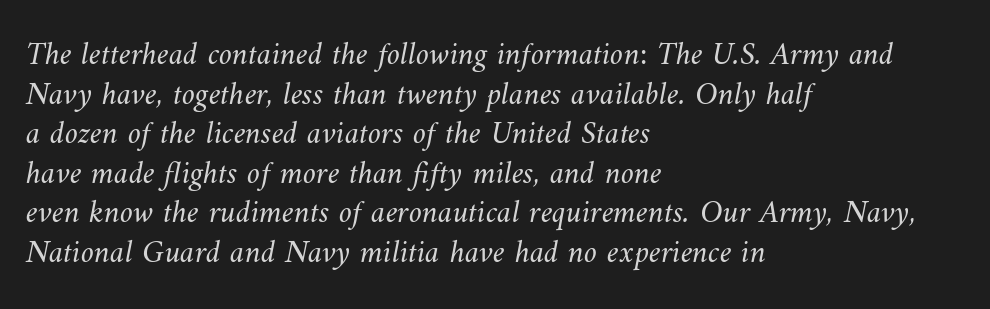
The image shows 33 px light type; set left-aligned, line spacing 1.2x, normal letter spacing, not underlined; medium stroke contrast and a small x-height.
